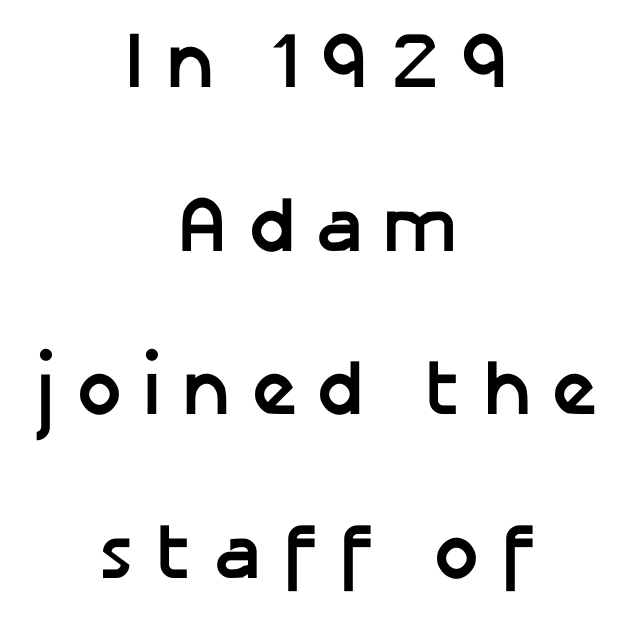
Q: Is the text bold? A: Yes.
Q: Is the text italic (slanted)? A: No, it is upright.
Q: Is the typeface a serif or a sans-serif typeface? A: Sans-serif.
Q: Is the text underlined? A: No.
Q: How is the paragraph aligned? A: Centered.
Q: Is the spacing between letters normal or unusually wide? A: Unusually wide.
Q: Is the spacing between lines tight, normal or loose? A: Loose.
Q: Width (condensed, normal, or wide)? A: Normal.
Q: Stroke contrast? A: Low.
Q: x-height? A: Medium.
Q: Monospaced? A: No.
